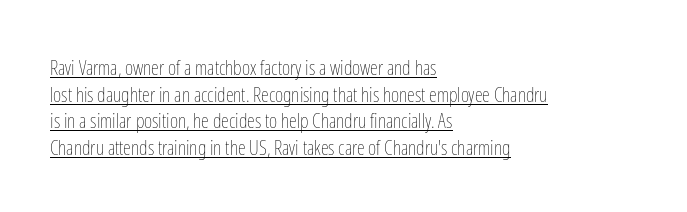
{"italic": "no", "bold": "no", "underline": "yes", "align": "left", "line_spacing": "normal", "line_spacing_ratio": 1.33, "letter_spacing": "normal", "letter_spacing_em": 0.0, "glyph_px": 20}
